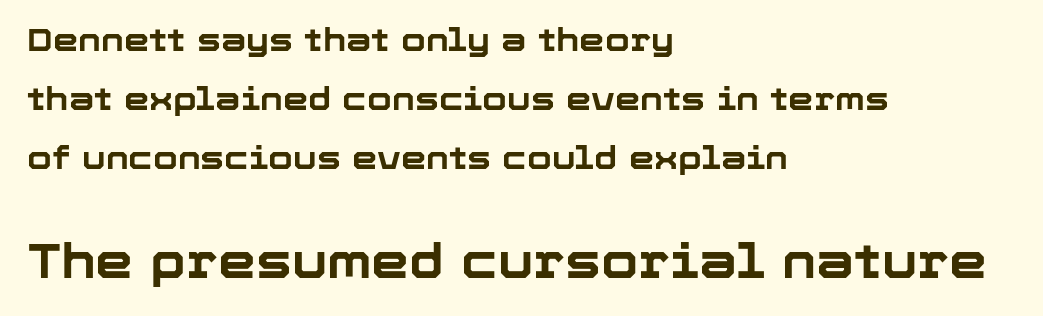
{"serif": "no", "italic": "no", "bold": "yes", "weight": "bold", "width": "normal", "stroke_contrast": "low", "x_height": "medium", "monospaced": "no", "underline": "no", "align": "left", "line_spacing_ratio": 1.84, "letter_spacing": "normal", "letter_spacing_em": 0.0, "larger_block": "second", "size_ratio": 1.5, "glyph_px": 48}
